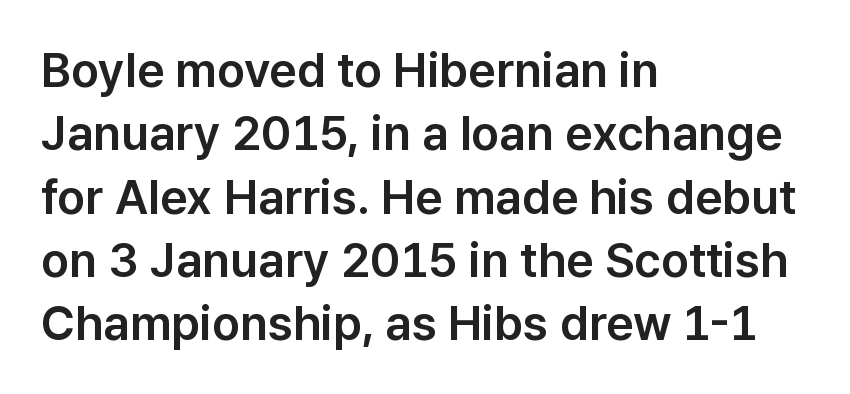
{"serif": "no", "italic": "no", "width": "normal", "stroke_contrast": "low", "x_height": "medium", "monospaced": "no", "underline": "no", "align": "left", "line_spacing": "normal", "line_spacing_ratio": 1.32, "letter_spacing": "normal", "letter_spacing_em": 0.0, "glyph_px": 48}
